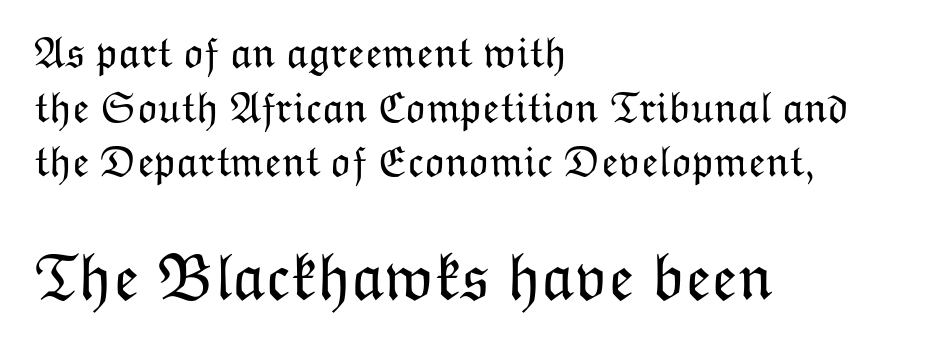
Typeset ragged right — the left edge is the straight one. Size hierarchy here favors the trailing block over the leading one. No letter is thick-stroked: the sample isn't bold. Nothing unusual about the tracking: characters are spaced as the font intends. The letters stand straight up with perfectly vertical stems.
